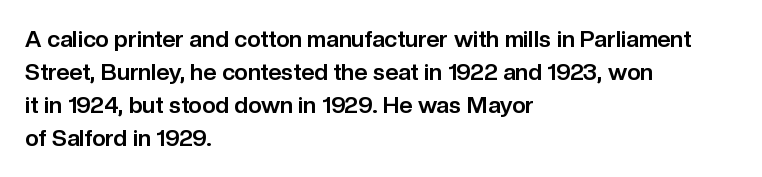
The image shows 23 px bold type, upright; set left-aligned, normal line spacing (1.43x), normal letter spacing, not underlined.
